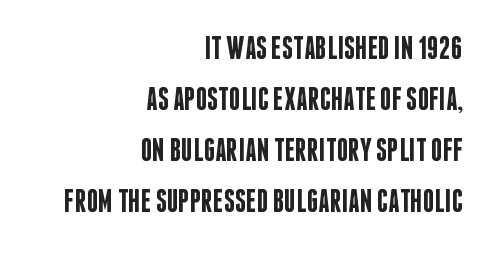
{"serif": "no", "italic": "no", "bold": "semi", "weight": "semibold", "width": "condensed", "stroke_contrast": "low", "x_height": "large", "monospaced": "no", "underline": "no", "align": "right", "line_spacing": "normal", "line_spacing_ratio": 1.59, "letter_spacing": "normal", "letter_spacing_em": 0.0, "glyph_px": 32}
